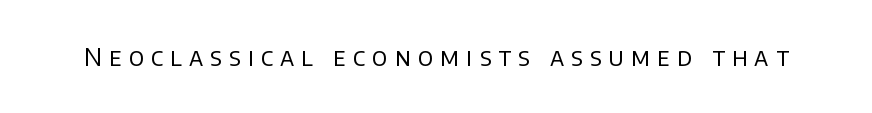
Q: Is the text bold? A: No.
Q: Is the text italic (slanted)? A: No, it is upright.
Q: Is the text underlined? A: No.
Q: Is the spacing between letters normal or unusually wide? A: Unusually wide.
